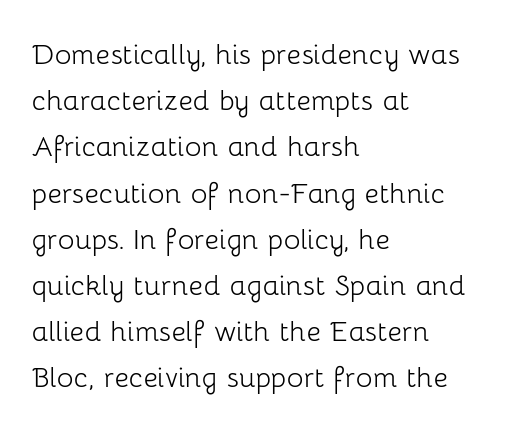
The image shows 35 px light sans-serif type, upright; set left-aligned, normal line spacing (1.32x), normal letter spacing, not underlined; low stroke contrast and a medium x-height.
